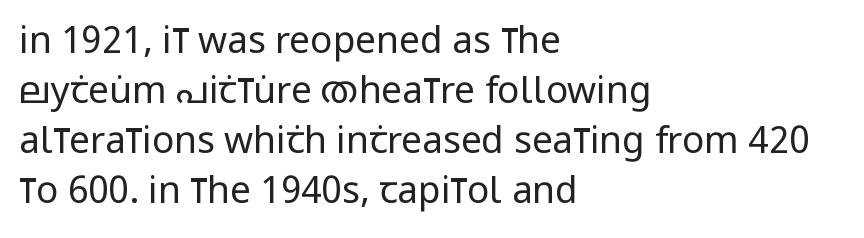
The image shows 37 px regular-weight, condensed sans-serif type, upright; set left-aligned, normal line spacing (1.35x), normal letter spacing, not underlined; low stroke contrast and a large x-height.
